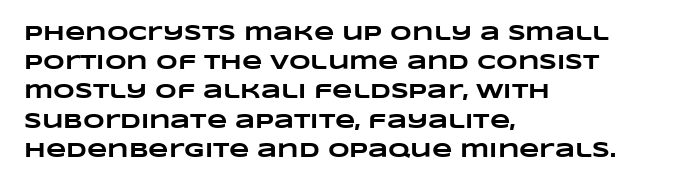
The image shows 21 px bold type; set left-aligned, normal line spacing (1.39x), normal letter spacing, not underlined.
